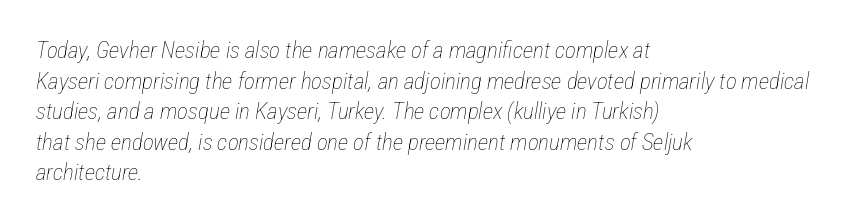
How would I describe the line gaps? Plain and ordinary. Line beginnings align vertically; line endings do not. Designer's note — italics engaged. A clean baseline with only descenders dipping below it. This rendering leaves character spacing at its baseline value.
